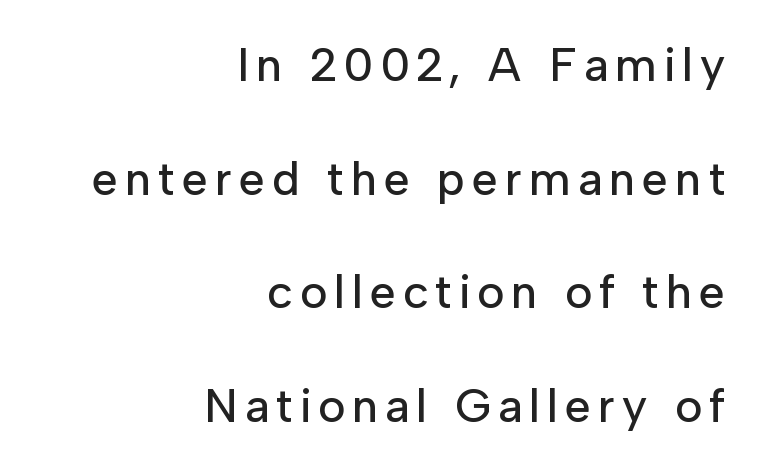
The image shows 47 px sans-serif type, upright; set right-aligned, loose line spacing (2.42x), not underlined; low stroke contrast and a medium x-height.
